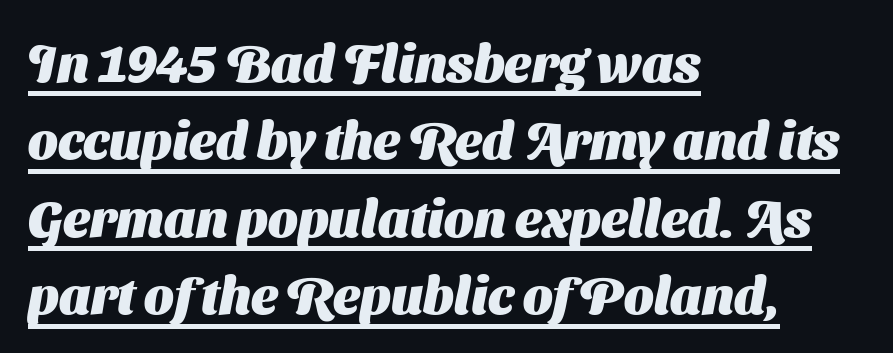
The image shows 52 px heavy sans-serif type; set left-aligned, normal line spacing (1.49x), normal letter spacing, underlined; medium stroke contrast and a medium x-height.
